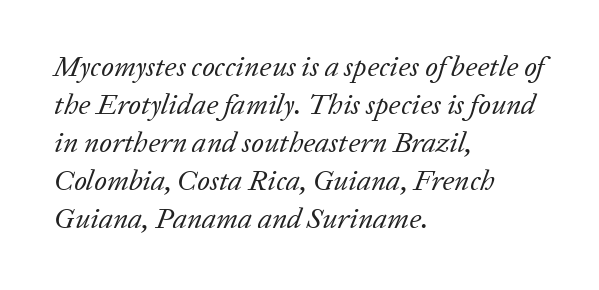
{"serif": "yes", "italic": "yes", "lean": "right", "slant_degrees": 20, "bold": "no", "weight": "regular", "width": "normal", "stroke_contrast": "low", "x_height": "medium", "monospaced": "no", "underline": "no", "align": "left", "line_spacing": "normal", "line_spacing_ratio": 1.31, "letter_spacing": "normal", "letter_spacing_em": 0.0, "glyph_px": 29}
